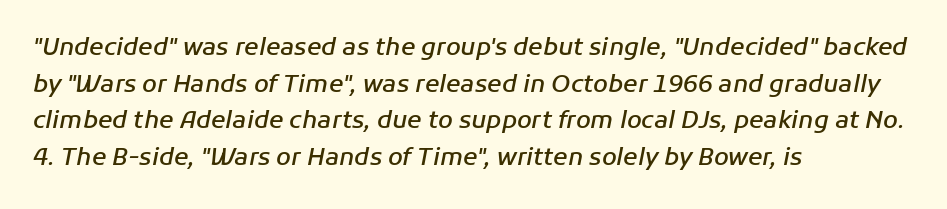
The image shows 24 px text type, italic (leaning right); set left-aligned, normal line spacing (1.53x), normal letter spacing, not underlined.
